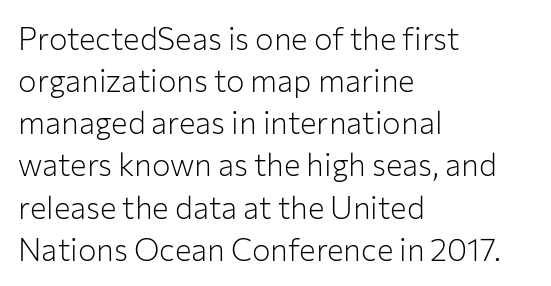
A typesetter would label this face a sans. A typesetter would call this zero additional tracking. The rendering uses natural spacing where letterforms have individual widths. These glyphs show unthickened strokes, regular width or finer. The leading is moderate, giving the passage an even texture.
